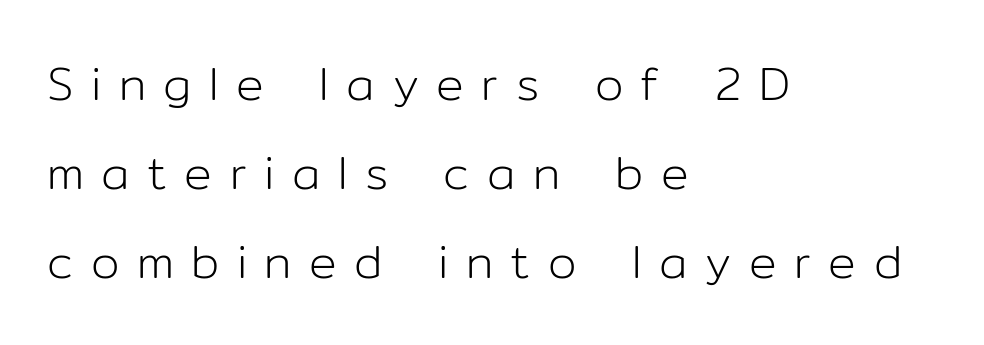
{"serif": "no", "italic": "no", "bold": "no", "weight": "light", "width": "normal", "stroke_contrast": "low", "x_height": "medium", "monospaced": "no", "underline": "no", "align": "left", "line_spacing": "loose", "line_spacing_ratio": 1.93, "letter_spacing": "wide", "letter_spacing_em": 0.38, "glyph_px": 46}
